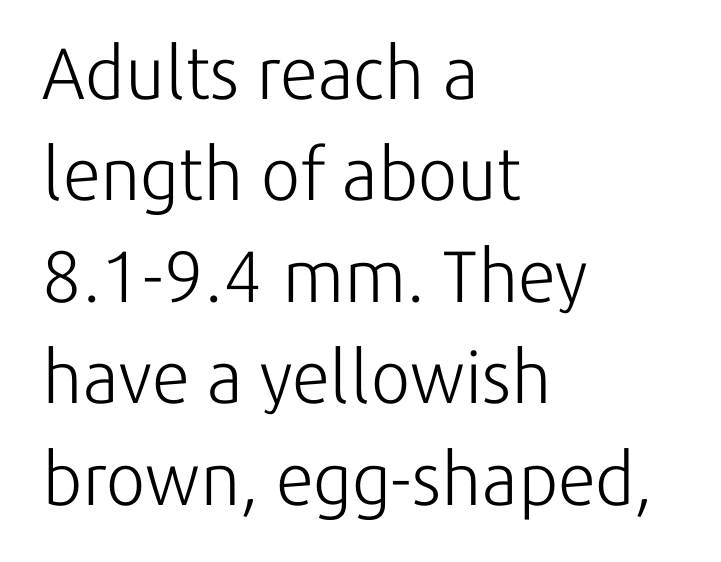
Q: Is the text bold? A: No.
Q: Is the text italic (slanted)? A: No, it is upright.
Q: Is the typeface a serif or a sans-serif typeface? A: Sans-serif.
Q: Is the text underlined? A: No.
Q: How is the paragraph aligned? A: Left-aligned.
Q: Is the spacing between letters normal or unusually wide? A: Normal.
Q: Is the spacing between lines tight, normal or loose? A: Normal.
Q: Width (condensed, normal, or wide)? A: Normal.
Q: Stroke contrast? A: Low.
Q: x-height? A: Medium.
Q: Monospaced? A: No.
